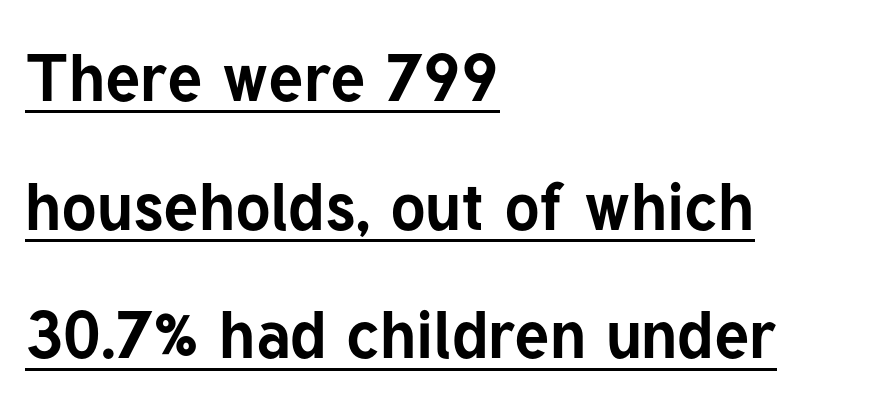
Q: Is the text bold? A: Yes.
Q: Is the text italic (slanted)? A: No, it is upright.
Q: Is the typeface a serif or a sans-serif typeface? A: Sans-serif.
Q: Is the text underlined? A: Yes.
Q: How is the paragraph aligned? A: Left-aligned.
Q: Is the spacing between letters normal or unusually wide? A: Normal.
Q: Is the spacing between lines tight, normal or loose? A: Loose.
Q: Width (condensed, normal, or wide)? A: Normal.
Q: Stroke contrast? A: Low.
Q: x-height? A: Medium.
Q: Monospaced? A: No.
